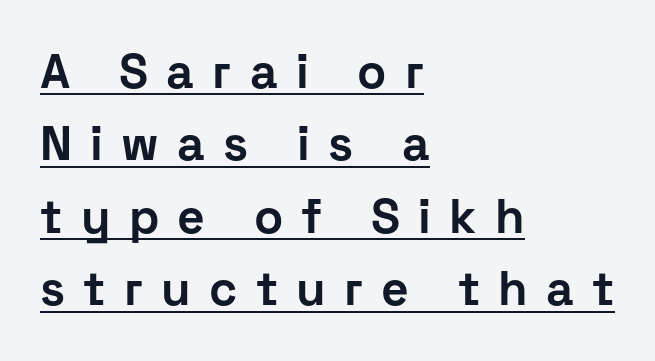
{"serif": "no", "italic": "no", "bold": "yes", "weight": "bold", "width": "normal", "stroke_contrast": "low", "x_height": "medium", "monospaced": "no", "underline": "yes", "align": "left", "line_spacing": "normal", "line_spacing_ratio": 1.51, "letter_spacing": "wide", "letter_spacing_em": 0.38, "glyph_px": 48}
